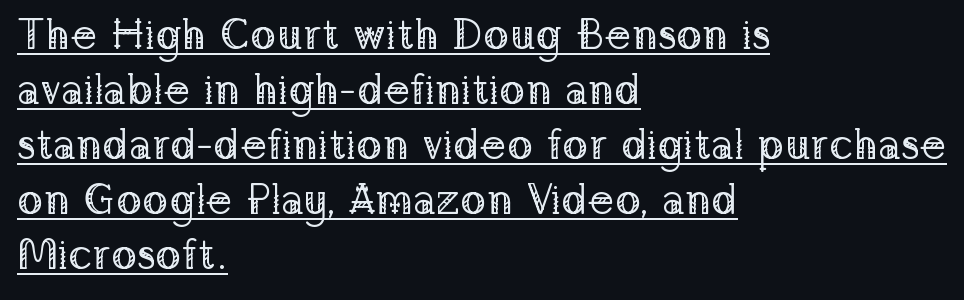
Q: Is the text bold? A: No.
Q: Is the text italic (slanted)? A: No, it is upright.
Q: Is the typeface a serif or a sans-serif typeface? A: Serif.
Q: Is the text underlined? A: Yes.
Q: How is the paragraph aligned? A: Left-aligned.
Q: Is the spacing between letters normal or unusually wide? A: Normal.
Q: Is the spacing between lines tight, normal or loose? A: Normal.
Q: Width (condensed, normal, or wide)? A: Normal.
Q: Stroke contrast? A: Low.
Q: x-height? A: Medium.
Q: Monospaced? A: No.
